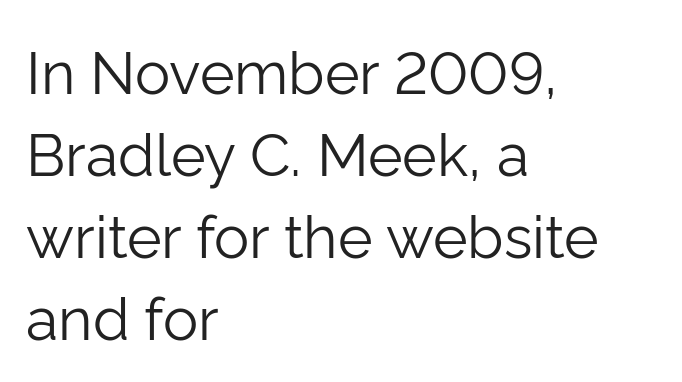
Q: Is the text bold? A: No.
Q: Is the text italic (slanted)? A: No, it is upright.
Q: Is the typeface a serif or a sans-serif typeface? A: Sans-serif.
Q: Is the text underlined? A: No.
Q: How is the paragraph aligned? A: Left-aligned.
Q: Is the spacing between letters normal or unusually wide? A: Normal.
Q: Is the spacing between lines tight, normal or loose? A: Normal.
Q: Width (condensed, normal, or wide)? A: Normal.
Q: Stroke contrast? A: Low.
Q: x-height? A: Medium.
Q: Monospaced? A: No.
